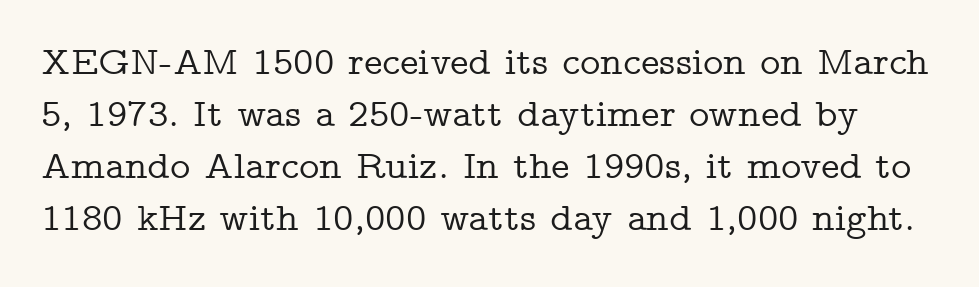
Characters follow at the spacing the type designer built in. The lettering stays uniformly vertical, giving the passage a roman look. Compared with typical paragraphs, the rows here are spaced about the same. Type style note: has serifs. Is this a fixed-width face? No — the glyphs have proportional, varying widths.
